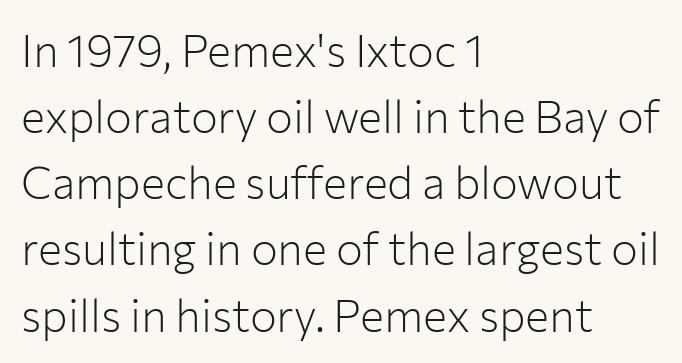
Q: Is the text bold? A: No.
Q: Is the text italic (slanted)? A: No, it is upright.
Q: Is the typeface a serif or a sans-serif typeface? A: Sans-serif.
Q: Is the text underlined? A: No.
Q: How is the paragraph aligned? A: Left-aligned.
Q: Is the spacing between letters normal or unusually wide? A: Normal.
Q: Is the spacing between lines tight, normal or loose? A: Normal.
Q: Width (condensed, normal, or wide)? A: Normal.
Q: Stroke contrast? A: Low.
Q: x-height? A: Medium.
Q: Monospaced? A: No.
